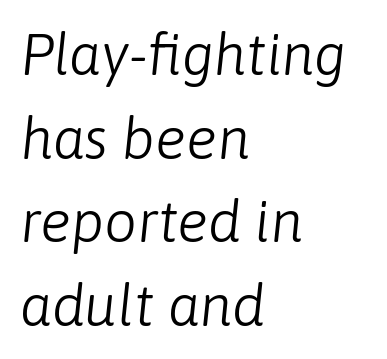
Q: Is the text bold? A: No.
Q: Is the text italic (slanted)? A: Yes, it leans right by about 6 degrees.
Q: Is the text underlined? A: No.
Q: How is the paragraph aligned? A: Left-aligned.
Q: Is the spacing between letters normal or unusually wide? A: Normal.
Q: Is the spacing between lines tight, normal or loose? A: Normal.
Q: Width (condensed, normal, or wide)? A: Normal.
Q: Stroke contrast? A: Low.
Q: x-height? A: Medium.
Q: Monospaced? A: No.
